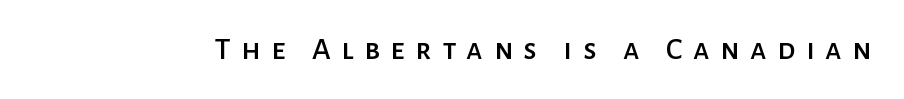
{"serif": "no", "italic": "no", "width": "normal", "stroke_contrast": "low", "x_height": "medium", "monospaced": "no", "underline": "no", "letter_spacing": "wide", "letter_spacing_em": 0.33, "glyph_px": 32}
